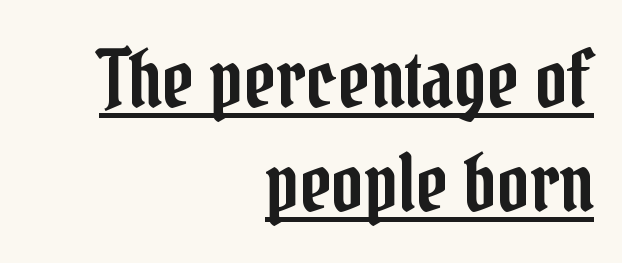
{"serif": "yes", "italic": "no", "width": "condensed", "stroke_contrast": "low", "x_height": "medium", "monospaced": "no", "underline": "yes", "align": "right", "line_spacing": "normal", "line_spacing_ratio": 1.33, "letter_spacing": "normal", "letter_spacing_em": 0.0, "glyph_px": 78}
